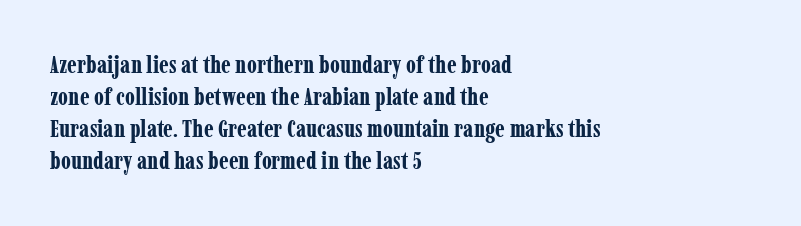
Heavy-handed strokes throughout: this text is bold. Ordinary non-slanted type is in use. The text block is weighted toward the left margin, trailing off unevenly rightward. Students, observe: this is what conventionally led text looks like. Students, note that the glyphs here touch the page at normal intervals. The words here are not underlined.
